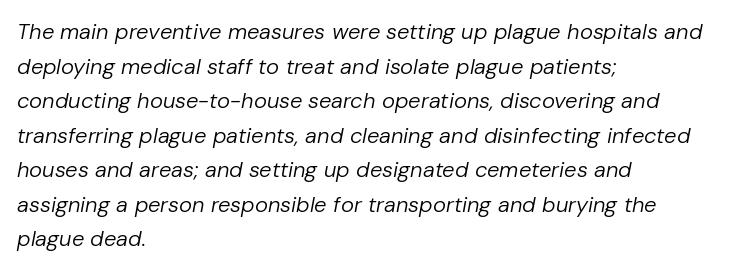
Q: Is the text bold? A: No.
Q: Is the text italic (slanted)? A: Yes, it leans right by about 10 degrees.
Q: Is the text underlined? A: No.
Q: How is the paragraph aligned? A: Left-aligned.
Q: Is the spacing between letters normal or unusually wide? A: Normal.
Q: Is the spacing between lines tight, normal or loose? A: Normal.
